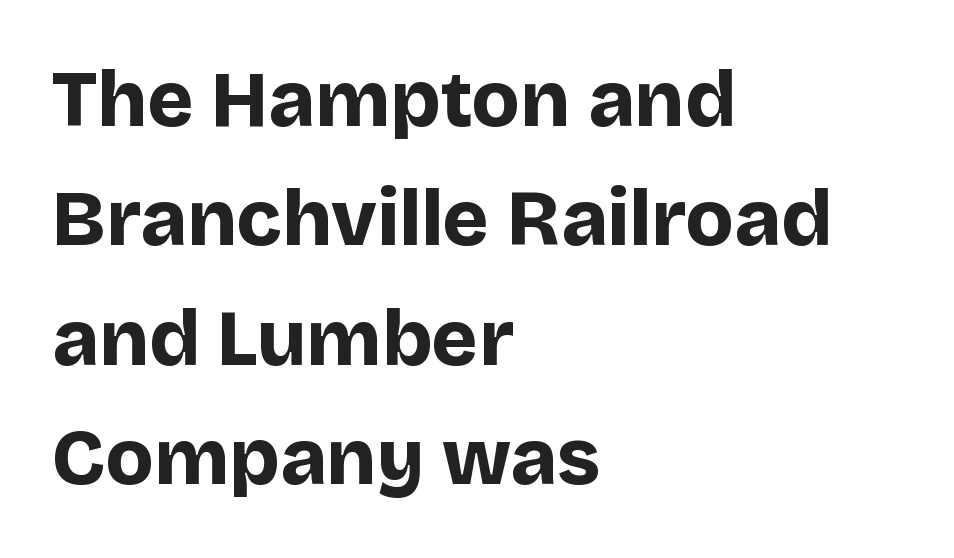
The image shows 79 px bold sans-serif type, upright; set left-aligned, normal line spacing (1.51x), normal letter spacing, not underlined; low stroke contrast and a large x-height.
